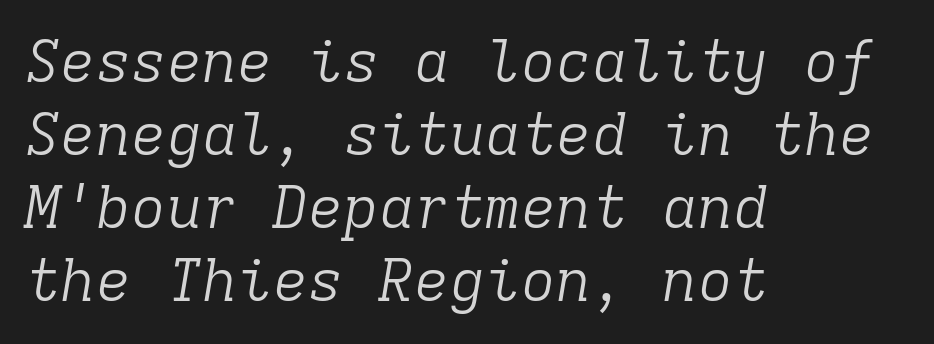
Q: Is the text bold? A: No.
Q: Is the text italic (slanted)? A: Yes, it leans right by about 9 degrees.
Q: Is the typeface a serif or a sans-serif typeface? A: Serif.
Q: Is the text underlined? A: No.
Q: How is the paragraph aligned? A: Left-aligned.
Q: Is the spacing between letters normal or unusually wide? A: Normal.
Q: Width (condensed, normal, or wide)? A: Normal.
Q: Stroke contrast? A: Low.
Q: x-height? A: Medium.
Q: Monospaced? A: Yes.
